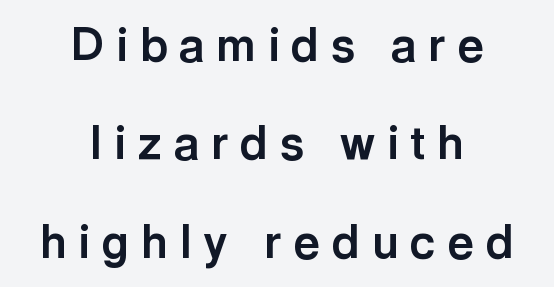
The image shows 46 px bold sans-serif type, upright; set centered, loose line spacing (2.14x), unusually wide letter spacing (+0.26 em), not underlined; a medium x-height.
